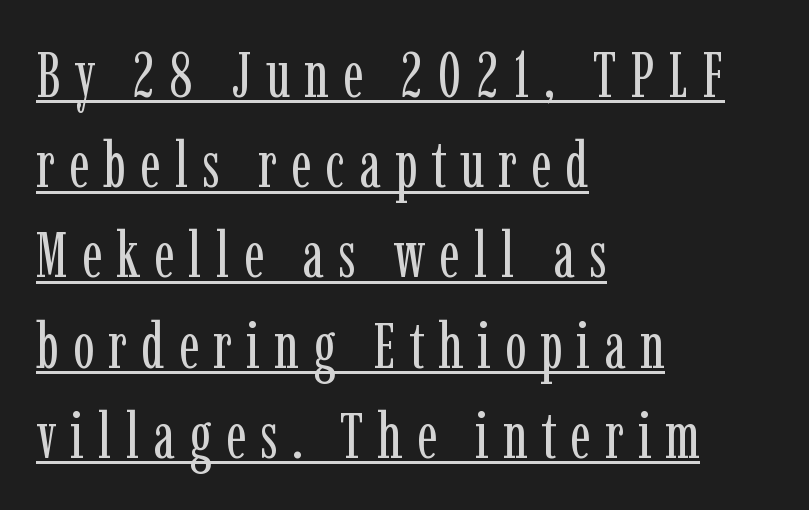
Font category for this specimen: serif. Line spacing here is normal. The passage shown is not bold in any degree. Does the lettering tilt? It doesn't — this is upright. Varying glyph widths throughout — classic text-font behaviour.
